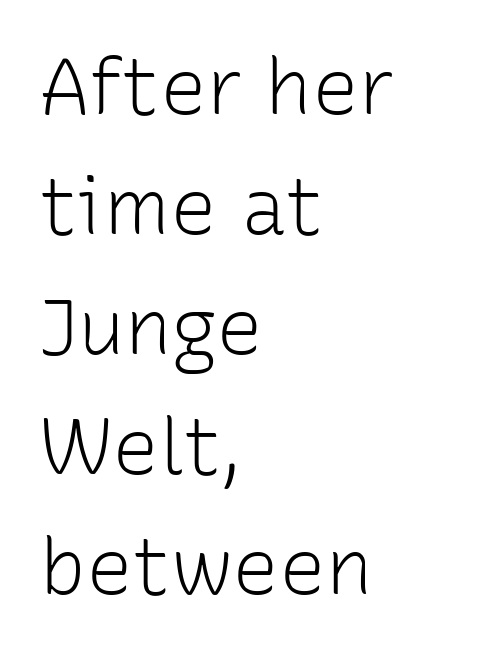
The image shows 78 px light sans-serif type, upright; set left-aligned, normal line spacing (1.54x), normal letter spacing, not underlined; low stroke contrast and a medium x-height.
